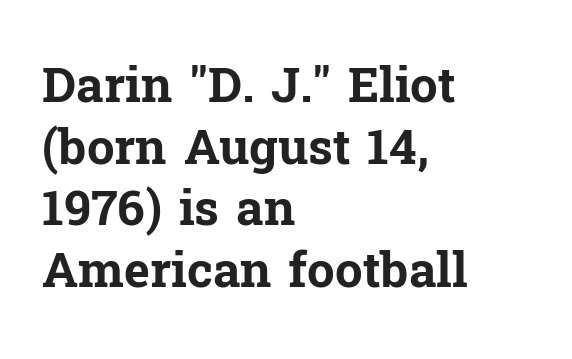
{"serif": "yes", "italic": "no", "bold": "yes", "weight": "bold", "width": "normal", "stroke_contrast": "low", "x_height": "medium", "monospaced": "no", "underline": "no", "align": "left", "line_spacing": "normal", "line_spacing_ratio": 1.26, "letter_spacing": "normal", "letter_spacing_em": 0.0, "glyph_px": 49}
